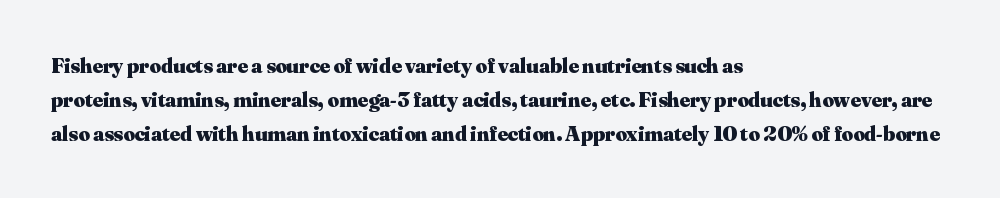
The lettering holds an erect, upright posture throughout. No word sits above an underline. Thick stems and heavy bowls — unmistakably bold. How are the letters spaced? Ordinarily, with no added tracking. Line beginnings align vertically; line endings do not.
